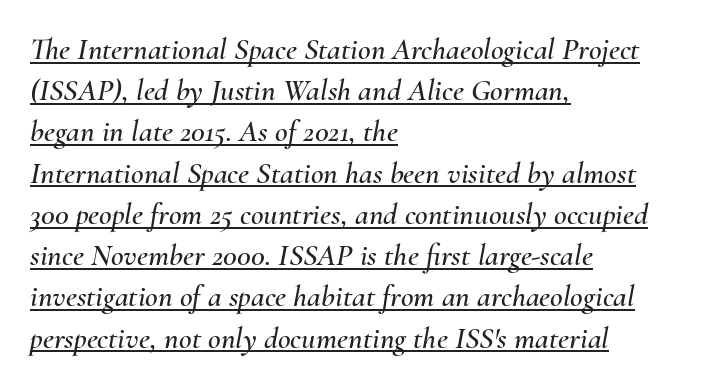
Glyph-to-glyph distance matches everyday printed text. Regarding leading, the lines here are spaced in the standard way. Reading down the block, your eye returns to a fixed left position each line. The rendering uses natural spacing where letterforms have individual widths.
